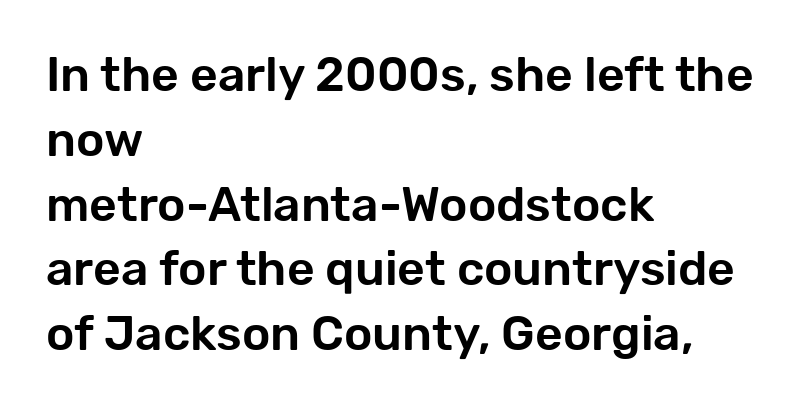
The image shows 48 px sans-serif type, upright; set left-aligned, normal line spacing (1.35x), normal letter spacing, not underlined; low stroke contrast and a medium x-height.
